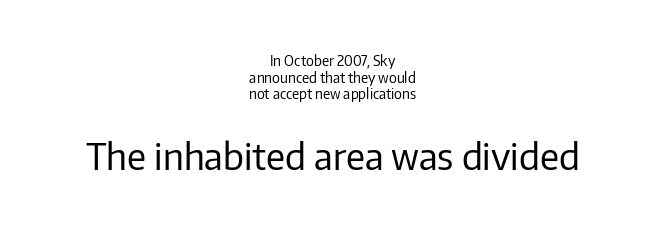
Q: Is the text bold? A: No.
Q: Is the text italic (slanted)? A: No, it is upright.
Q: Is the typeface a serif or a sans-serif typeface? A: Sans-serif.
Q: Is the text underlined? A: No.
Q: How is the paragraph aligned? A: Centered.
Q: Is the spacing between letters normal or unusually wide? A: Normal.
Q: Which block of text is set in a larger size, the first (top) or the second (bottom)? A: The second (bottom) one.
Q: Width (condensed, normal, or wide)? A: Normal.
Q: Stroke contrast? A: Low.
Q: x-height? A: Medium.
Q: Monospaced? A: No.
